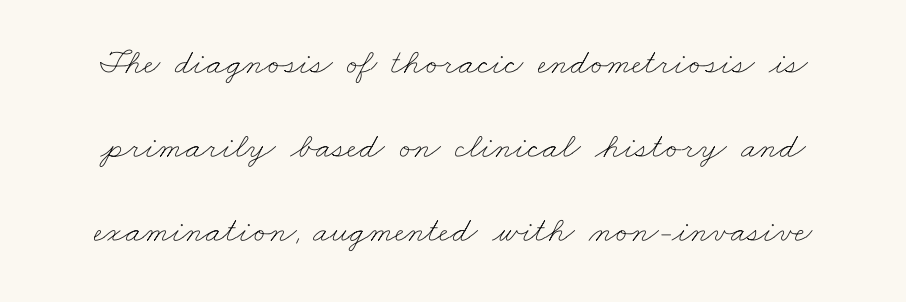
{"bold": "no", "weight": "thin", "width": "wide", "stroke_contrast": "low", "x_height": "small", "monospaced": "no", "underline": "no", "line_spacing": "loose", "line_spacing_ratio": 2.34, "letter_spacing": "normal", "letter_spacing_em": 0.0, "glyph_px": 36}
